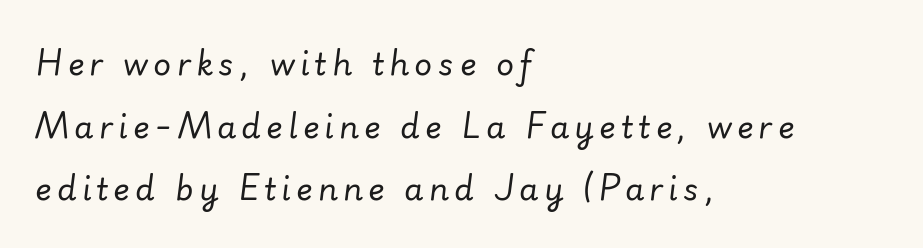
Q: Is the text bold? A: No.
Q: Is the text italic (slanted)? A: Yes, it leans right by about 7 degrees.
Q: Is the text underlined? A: No.
Q: How is the paragraph aligned? A: Left-aligned.
Q: Is the spacing between lines tight, normal or loose? A: Loose.
Q: Width (condensed, normal, or wide)? A: Normal.
Q: Stroke contrast? A: Low.
Q: x-height? A: Small.
Q: Monospaced? A: No.
